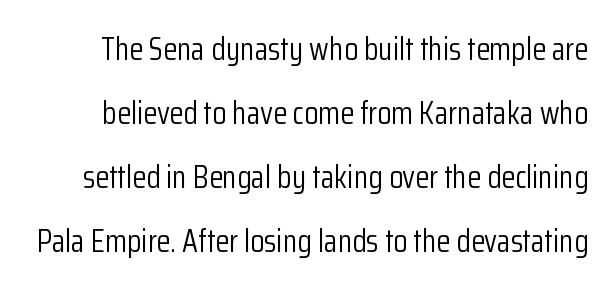
The image shows 32 px light, condensed sans-serif type, upright; set loose line spacing (2.0x), normal letter spacing, not underlined; low stroke contrast and a medium x-height.
